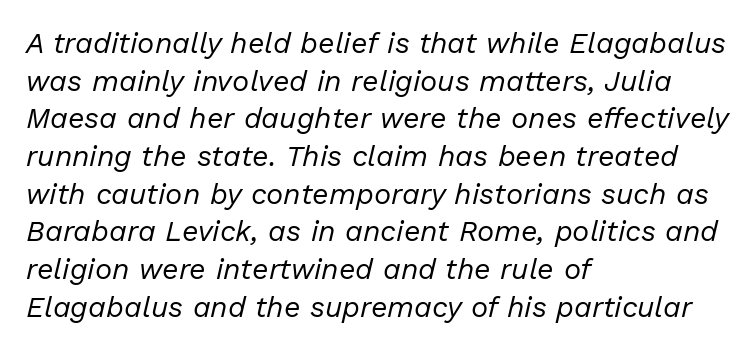
{"italic": "yes", "lean": "right", "slant_degrees": 13, "bold": "no", "weight": "regular", "width": "normal", "stroke_contrast": "low", "x_height": "medium", "monospaced": "no", "underline": "no", "align": "left", "line_spacing": "normal", "line_spacing_ratio": 1.3, "letter_spacing": "normal", "letter_spacing_em": 0.0, "glyph_px": 29}
